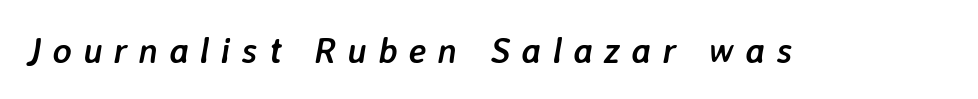
Typesetter's note: full bold, strokes at maximum text heaviness. The area under the type is left untouched. Substantial extra tracking has been applied to these lines. Italic? Definitely — the glyphs are oblique. You could not count columns in this text — the font is proportionally spaced.
